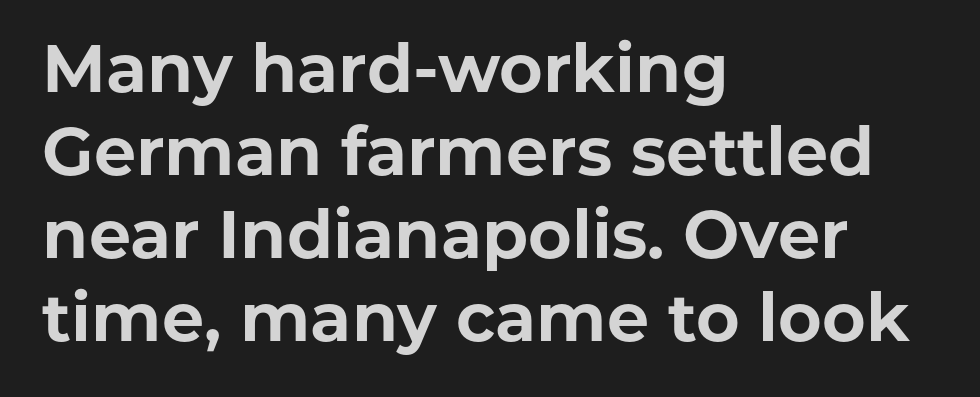
The image shows 67 px bold sans-serif type, upright; set left-aligned, line spacing 1.24x, normal letter spacing, not underlined; low stroke contrast and a medium x-height.
